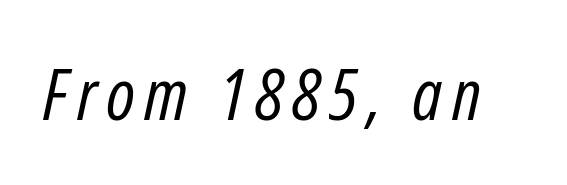
Q: Is the text bold? A: No.
Q: Is the text italic (slanted)? A: Yes, it leans right by about 12 degrees.
Q: Is the text underlined? A: No.
Q: Width (condensed, normal, or wide)? A: Condensed.
Q: Stroke contrast? A: Low.
Q: x-height? A: Medium.
Q: Monospaced? A: No.
